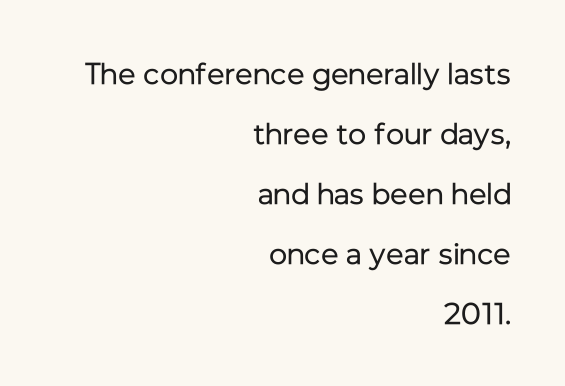
{"serif": "no", "italic": "no", "bold": "no", "weight": "regular", "width": "normal", "stroke_contrast": "low", "x_height": "medium", "monospaced": "no", "underline": "no", "align": "right", "line_spacing": "loose", "line_spacing_ratio": 2.0, "letter_spacing": "normal", "letter_spacing_em": 0.0, "glyph_px": 30}
